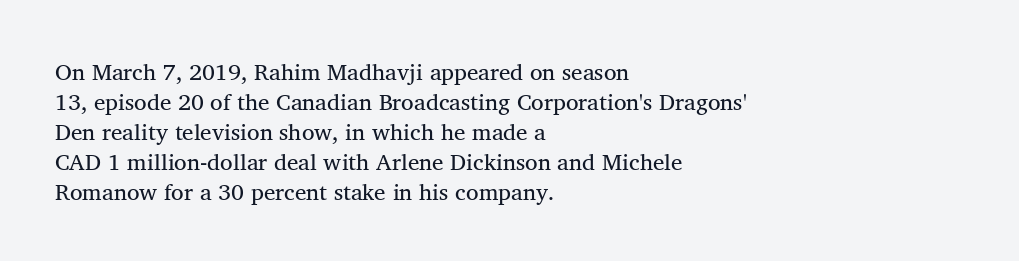
The image shows 23 px text type, upright; set left-aligned, normal line spacing (1.3x), normal letter spacing, not underlined.
